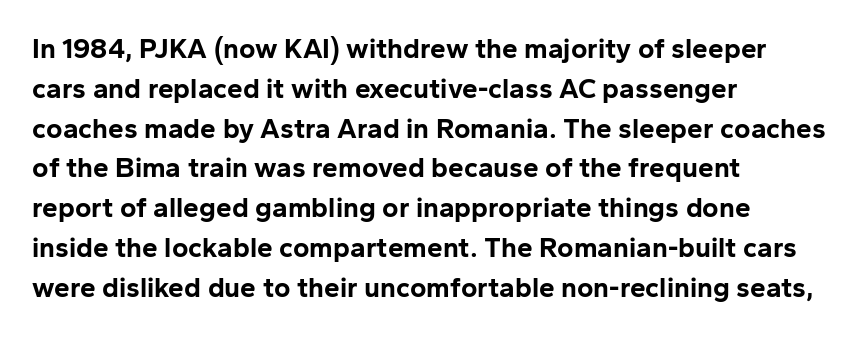
The paragraph has a hard left edge and a soft right edge. Looks like regular typesetting: each glyph gets only the width it needs. I'd call this a sans setting — the letters go barefoot. Each word holds together tightly as a unit, with standard inter-letter gaps. Caption: bold face, heavy strokes.
